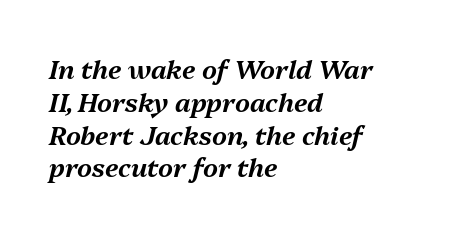
Q: Is the text italic (slanted)? A: Yes, it leans right by about 13 degrees.
Q: Is the text underlined? A: No.
Q: How is the paragraph aligned? A: Left-aligned.
Q: Is the spacing between letters normal or unusually wide? A: Normal.
Q: Is the spacing between lines tight, normal or loose? A: Normal.
